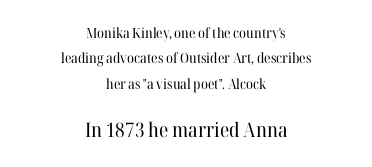
{"italic": "no", "bold": "no", "underline": "no", "align": "center", "line_spacing_ratio": 1.82, "letter_spacing": "normal", "letter_spacing_em": 0.0, "larger_block": "second", "size_ratio": 1.43, "glyph_px": 20}
